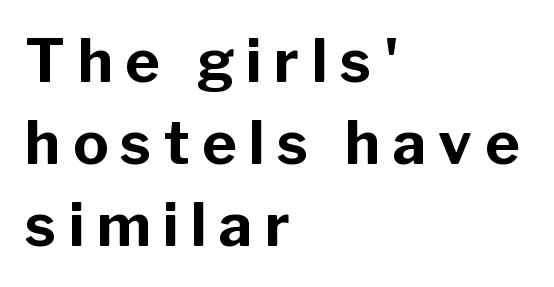
Q: Is the text bold? A: Yes.
Q: Is the text italic (slanted)? A: No, it is upright.
Q: Is the typeface a serif or a sans-serif typeface? A: Sans-serif.
Q: Is the text underlined? A: No.
Q: How is the paragraph aligned? A: Left-aligned.
Q: Is the spacing between letters normal or unusually wide? A: Unusually wide.
Q: Is the spacing between lines tight, normal or loose? A: Normal.
Q: Width (condensed, normal, or wide)? A: Normal.
Q: Stroke contrast? A: Low.
Q: x-height? A: Medium.
Q: Monospaced? A: No.
